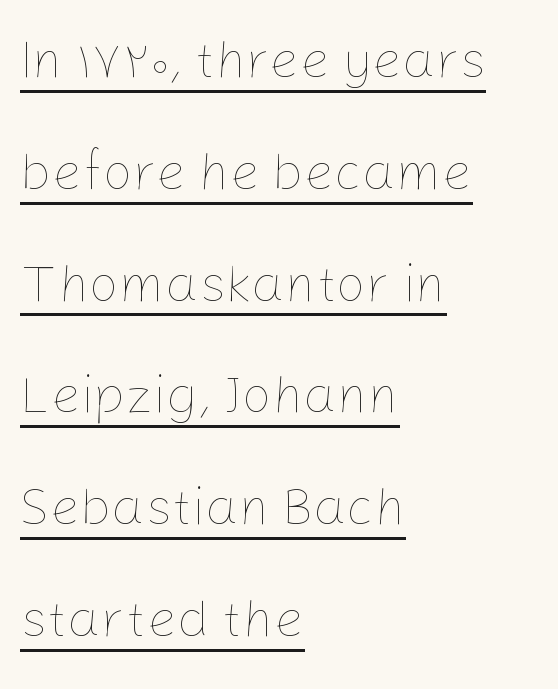
Q: Is the text bold? A: No.
Q: Is the text italic (slanted)? A: No, it is upright.
Q: Is the text underlined? A: Yes.
Q: How is the paragraph aligned? A: Left-aligned.
Q: Is the spacing between letters normal or unusually wide? A: Normal.
Q: Is the spacing between lines tight, normal or loose? A: Loose.
Q: Width (condensed, normal, or wide)? A: Normal.
Q: Stroke contrast? A: Low.
Q: x-height? A: Medium.
Q: Monospaced? A: No.
